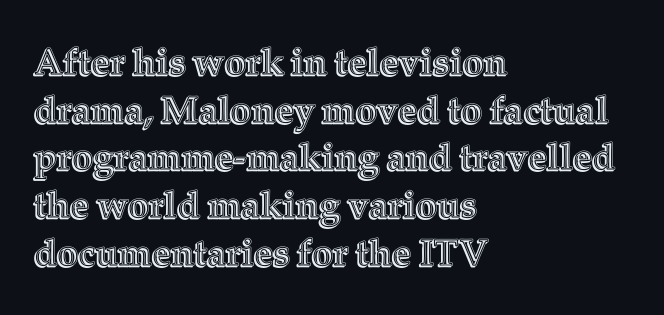
The image shows 37 px text type, upright; set left-aligned, normal line spacing (1.29x), normal letter spacing, not underlined; a medium x-height.
